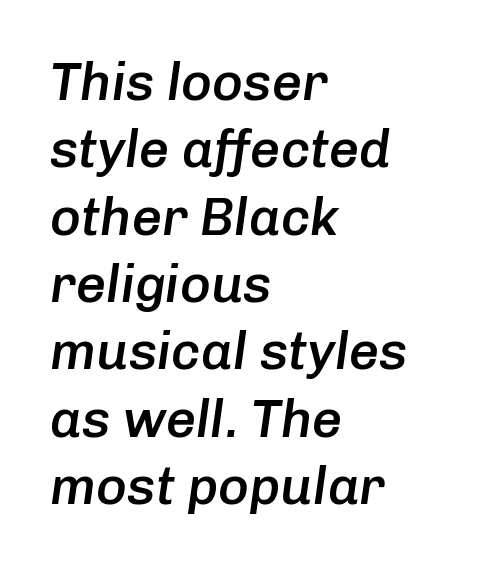
The image shows 53 px semibold type, italic (leaning right); set left-aligned, normal line spacing (1.27x), normal letter spacing, not underlined; low stroke contrast and a medium x-height.
